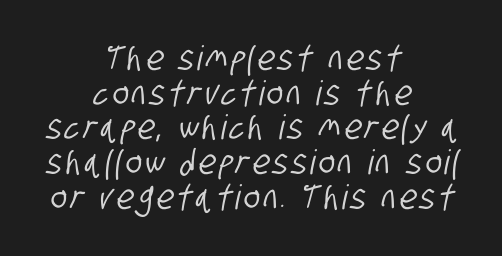
Bare-footed words on every line. This block would grow much taller if given ordinary leading; it's compressed now. These lines are rendered in a variable-pitch font. The lines in this sample share a center point and differ in where they start and stop. The characters display no serif detailing; their extremities are plain.
